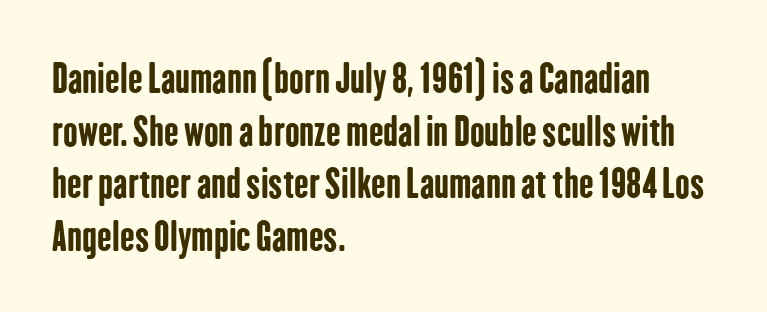
The image shows 39 px bold, condensed sans-serif type, upright; set left-aligned, normal line spacing (1.35x), normal letter spacing, not underlined; low stroke contrast and a medium x-height.
